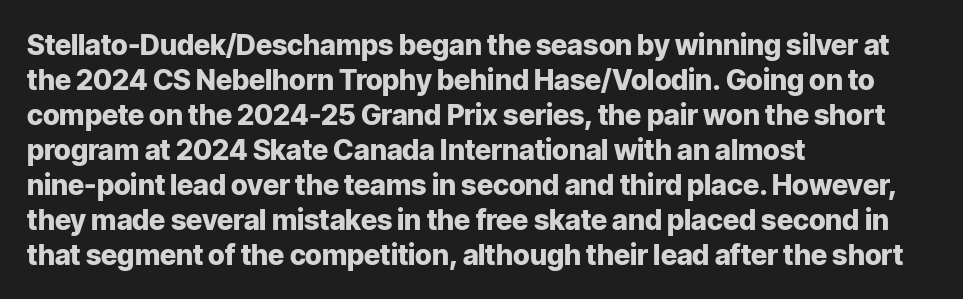
{"serif": "no", "italic": "no", "bold": "yes", "weight": "heavy", "width": "normal", "stroke_contrast": "low", "x_height": "medium", "monospaced": "no", "underline": "no", "align": "left", "line_spacing": "normal", "line_spacing_ratio": 1.25, "letter_spacing": "normal", "letter_spacing_em": 0.0, "glyph_px": 28}
